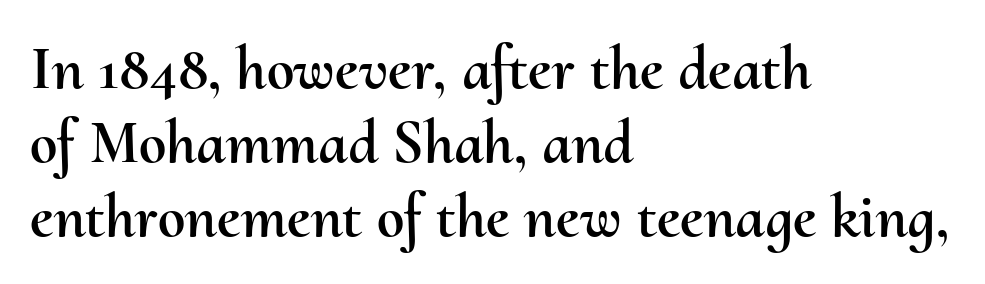
Beneath every word, the page is bare. This sample uses plain, unmodified letter spacing. When letters stand straight like this, we call the style roman or upright. Looks like regular typesetting: each glyph gets only the width it needs. In CSS terms this would be text-align: left.
